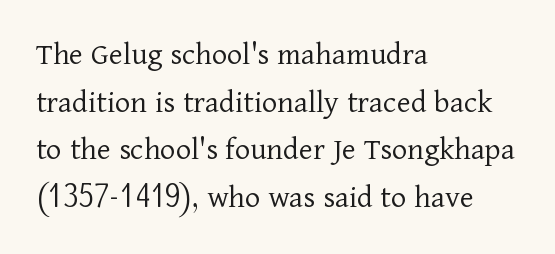
The image shows 33 px light serif type, upright; set left-aligned, normal line spacing (1.44x), normal letter spacing, not underlined; low stroke contrast and a medium x-height.
